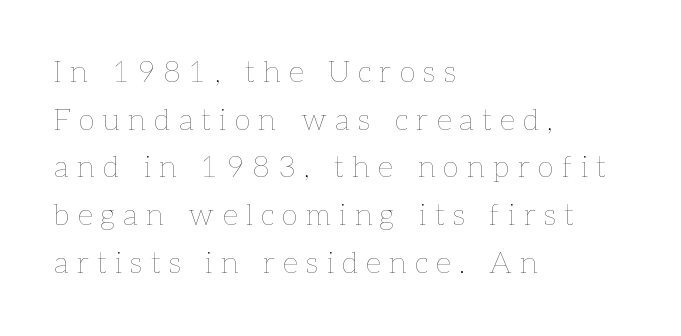
Q: Is the text bold? A: No.
Q: Is the text italic (slanted)? A: No, it is upright.
Q: Is the text underlined? A: No.
Q: How is the paragraph aligned? A: Left-aligned.
Q: Is the spacing between letters normal or unusually wide? A: Unusually wide.
Q: Is the spacing between lines tight, normal or loose? A: Normal.
Q: Width (condensed, normal, or wide)? A: Normal.
Q: Stroke contrast? A: Low.
Q: x-height? A: Medium.
Q: Monospaced? A: No.
